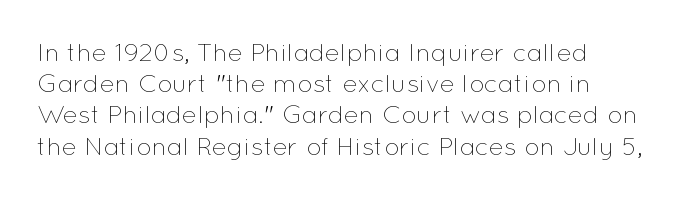
Q: Is the text bold? A: No.
Q: Is the text italic (slanted)? A: No, it is upright.
Q: Is the text underlined? A: No.
Q: How is the paragraph aligned? A: Left-aligned.
Q: Is the spacing between letters normal or unusually wide? A: Normal.
Q: Is the spacing between lines tight, normal or loose? A: Normal.
